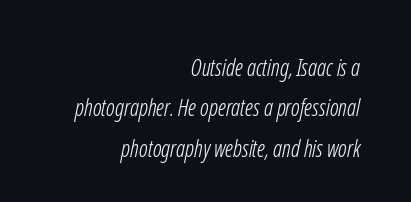
A typesetter would call this zero additional tracking. No chunkiness to these letters — they're not bold. The foot of each line stays bare and open. The paragraph shown leans on its right margin.
